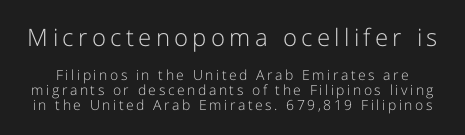
{"italic": "no", "bold": "no", "underline": "no", "line_spacing": "tight", "line_spacing_ratio": 1.07, "larger_block": "first", "size_ratio": 1.71, "glyph_px": 24}
